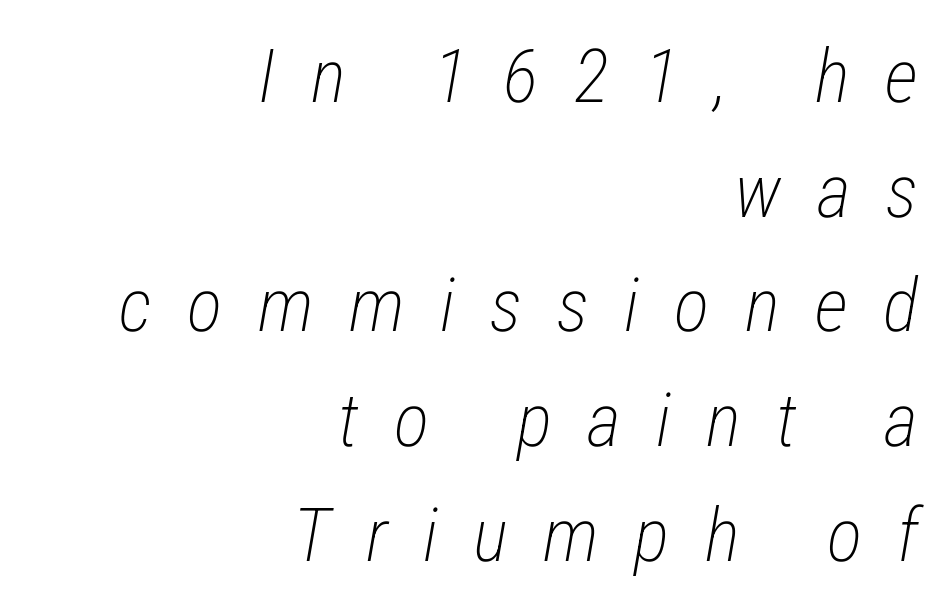
{"italic": "yes", "lean": "right", "slant_degrees": 12, "bold": "no", "weight": "light", "width": "condensed", "stroke_contrast": "low", "x_height": "medium", "monospaced": "no", "underline": "no", "align": "right", "line_spacing": "normal", "line_spacing_ratio": 1.55, "letter_spacing": "wide", "letter_spacing_em": 0.48, "glyph_px": 74}
